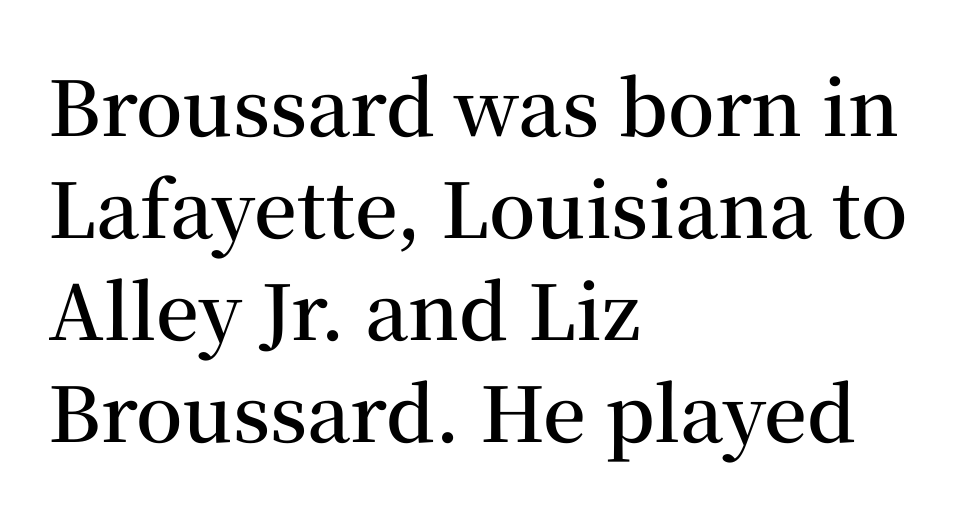
Semibold letterforms, between regular and bold. This rendering employs a face with finishing strokes, i.e., a serif. Note the varied advance widths — an 'i' is clearly narrower than an 'm'. The leading is moderate, giving the passage an even texture. The letters sit at their default tracking, neither squeezed nor spread.
